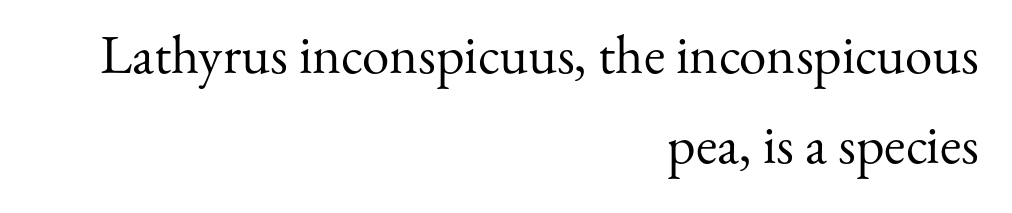
The image shows 55 px regular-weight serif type, upright; set right-aligned, normal line spacing (1.64x), normal letter spacing, not underlined; medium stroke contrast and a small x-height.
